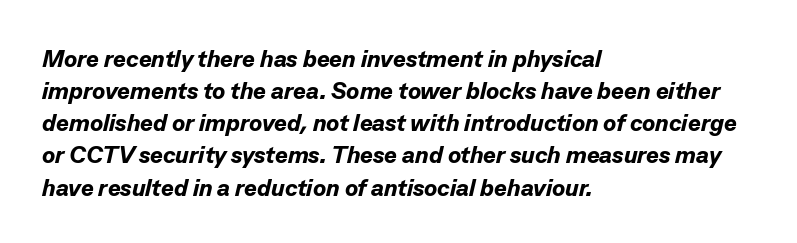
{"italic": "yes", "lean": "right", "slant_degrees": 13, "bold": "yes", "underline": "no", "align": "left", "line_spacing": "normal", "line_spacing_ratio": 1.34, "letter_spacing": "normal", "letter_spacing_em": 0.0, "glyph_px": 24}
